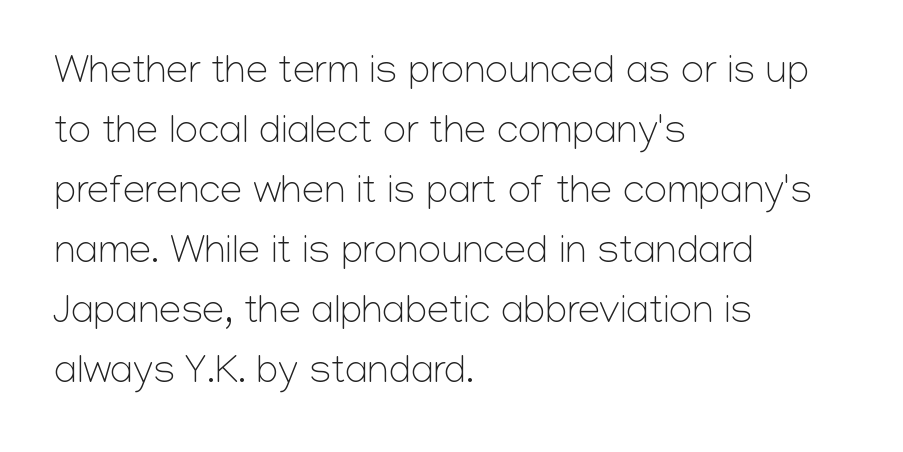
Does extra space separate the letters? No, they use regular spacing. Spacing verdict: proportional, widths tailored to each character. Is there much room between lines? A standard amount, neither cramped nor airy. Upright lettering throughout. Serif or sans? Sans — the stroke terminals are bare.
